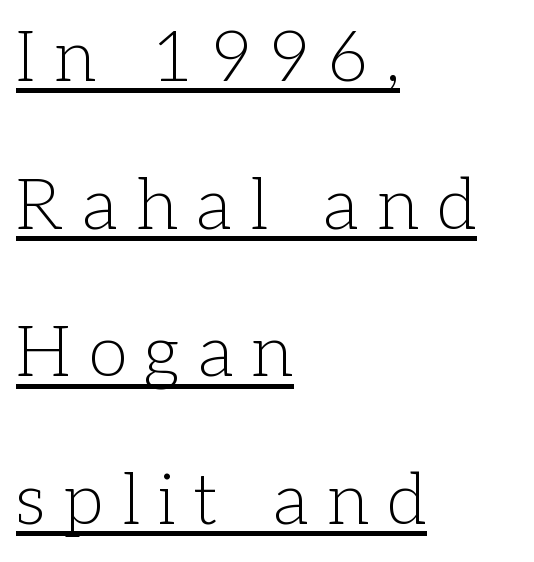
The image shows 71 px light serif type, upright; set left-aligned, loose line spacing (2.08x), unusually wide letter spacing (+0.26 em), underlined; low stroke contrast and a medium x-height.
